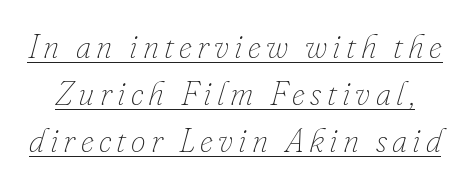
Q: Is the text bold? A: No.
Q: Is the text italic (slanted)? A: Yes, it leans right by about 16 degrees.
Q: Is the text underlined? A: Yes.
Q: Is the spacing between lines tight, normal or loose? A: Normal.
Q: Width (condensed, normal, or wide)? A: Normal.
Q: Stroke contrast? A: Low.
Q: x-height? A: Small.
Q: Monospaced? A: No.
